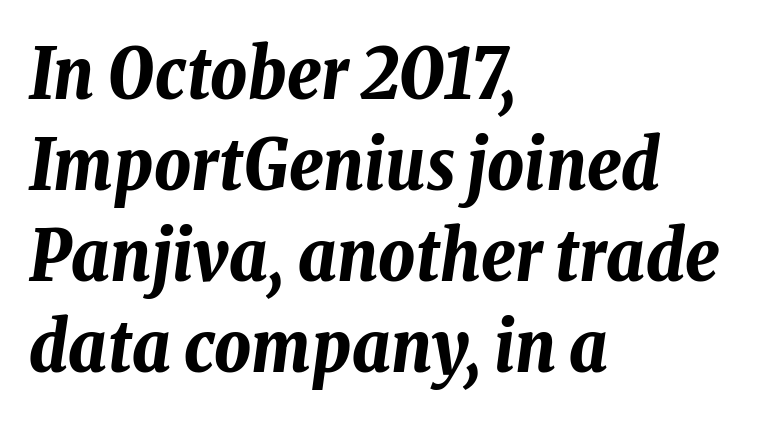
{"italic": "yes", "lean": "right", "slant_degrees": 8, "bold": "yes", "weight": "bold", "width": "condensed", "stroke_contrast": "low", "x_height": "medium", "monospaced": "no", "underline": "no", "align": "left", "line_spacing": "normal", "line_spacing_ratio": 1.28, "letter_spacing": "normal", "letter_spacing_em": 0.0, "glyph_px": 71}
